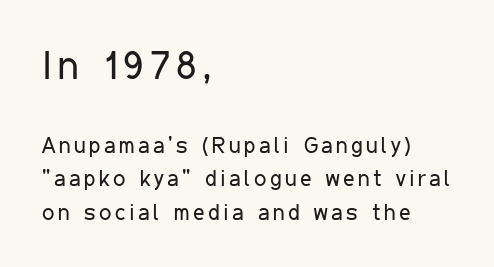
Q: Is the text bold? A: No.
Q: Is the text italic (slanted)? A: No, it is upright.
Q: Is the typeface a serif or a sans-serif typeface? A: Sans-serif.
Q: Is the text underlined? A: No.
Q: How is the paragraph aligned? A: Left-aligned.
Q: Is the spacing between lines tight, normal or loose? A: Normal.
Q: Which block of text is set in a larger size, the first (top) or the second (bottom)? A: The first (top) one.
Q: Width (condensed, normal, or wide)? A: Condensed.
Q: Stroke contrast? A: Low.
Q: x-height? A: Medium.
Q: Monospaced? A: No.
